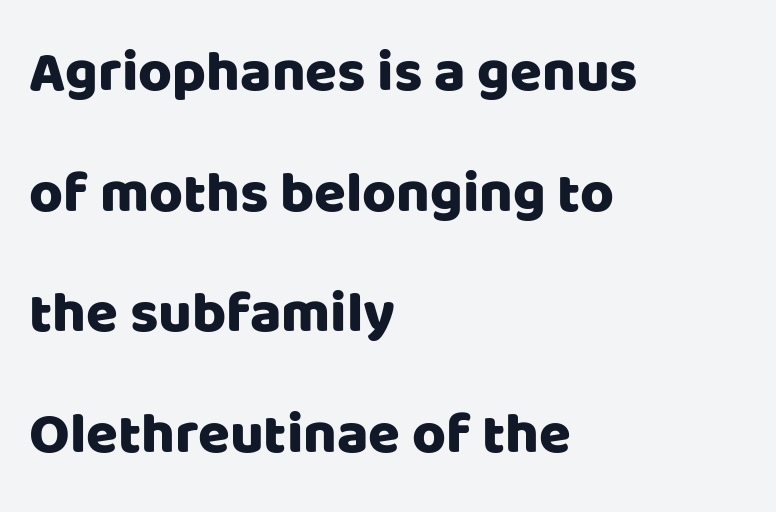
All the whitespace from short lines collects on the right. The designer went with a sans here, leaving each stem footless. Nobody touched the tracking dial on this one. Character widths vary here, with narrow letters taking less room than wide ones. The specimen reads as upright at a glance.
